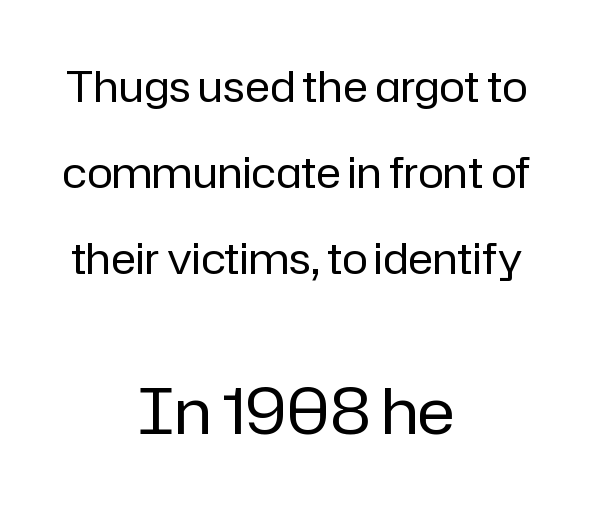
{"serif": "no", "italic": "no", "bold": "no", "weight": "regular", "width": "normal", "stroke_contrast": "low", "x_height": "medium", "monospaced": "no", "underline": "no", "align": "center", "line_spacing": "loose", "line_spacing_ratio": 2.0, "letter_spacing": "normal", "letter_spacing_em": 0.0, "larger_block": "second", "size_ratio": 1.49, "glyph_px": 64}
